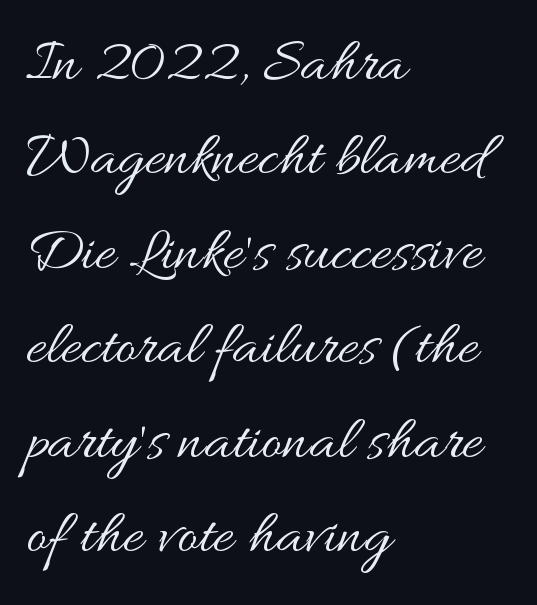
Baseline-to-baseline distance is the conventional proportion of letter height. Do the characters align in a grid? No, the font is proportional. The typesetter chose a ragged-right arrangement here. The weight would be labelled regular, book, light, or lighter still. The passage shown has conventional tracking throughout.
